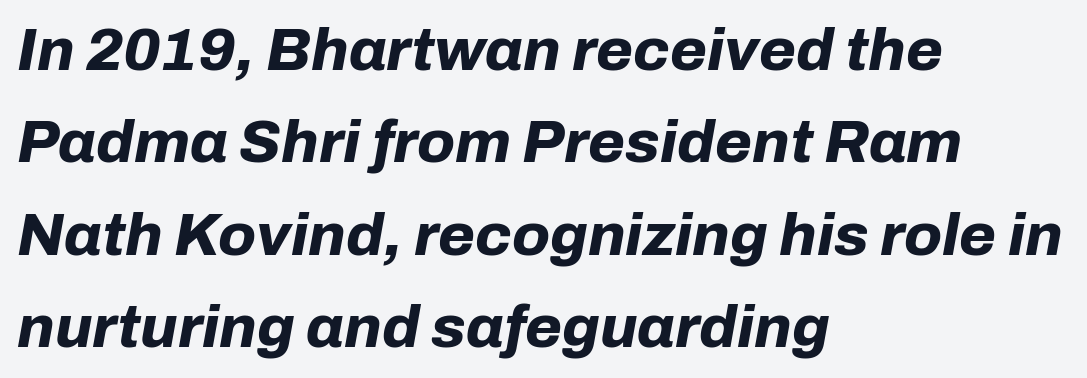
{"italic": "yes", "lean": "right", "slant_degrees": 10, "bold": "yes", "weight": "bold", "width": "normal", "stroke_contrast": "low", "x_height": "medium", "monospaced": "no", "underline": "no", "align": "left", "line_spacing": "normal", "line_spacing_ratio": 1.54, "letter_spacing": "normal", "letter_spacing_em": 0.0, "glyph_px": 60}
